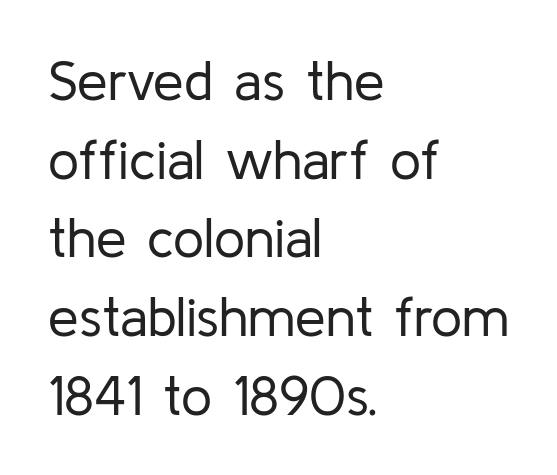
Q: Is the text bold? A: No.
Q: Is the text italic (slanted)? A: No, it is upright.
Q: Is the typeface a serif or a sans-serif typeface? A: Sans-serif.
Q: Is the text underlined? A: No.
Q: How is the paragraph aligned? A: Left-aligned.
Q: Is the spacing between letters normal or unusually wide? A: Normal.
Q: Is the spacing between lines tight, normal or loose? A: Normal.
Q: Width (condensed, normal, or wide)? A: Normal.
Q: Stroke contrast? A: Low.
Q: x-height? A: Medium.
Q: Monospaced? A: No.
